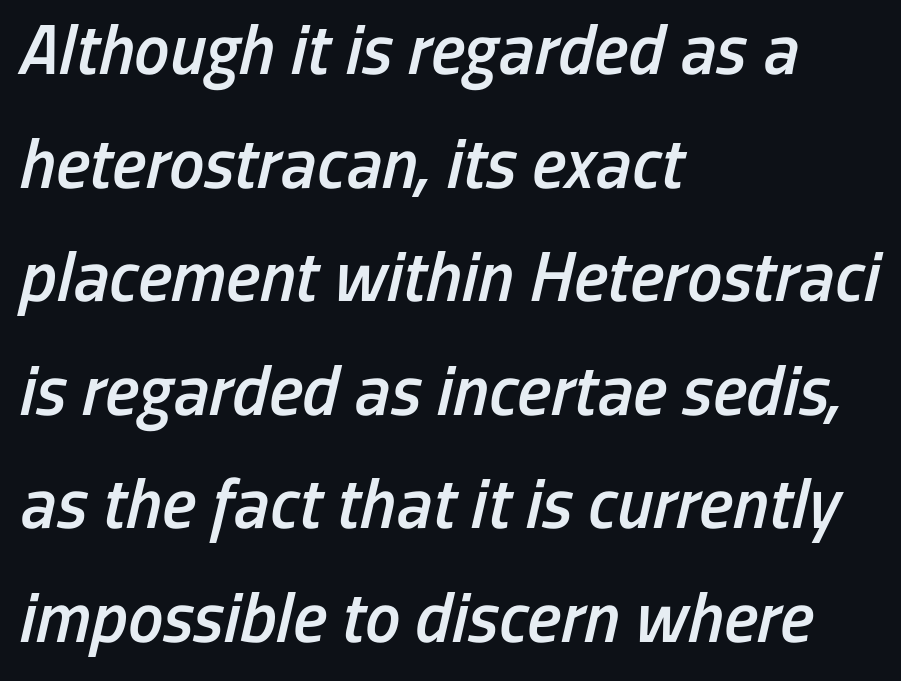
Any mark beneath the type? The region is blank. Observe the lean: these are italic letterforms. No extra tracking has been applied to these lines. Here the designer chose a conventional face with non-uniform glyph widths.
